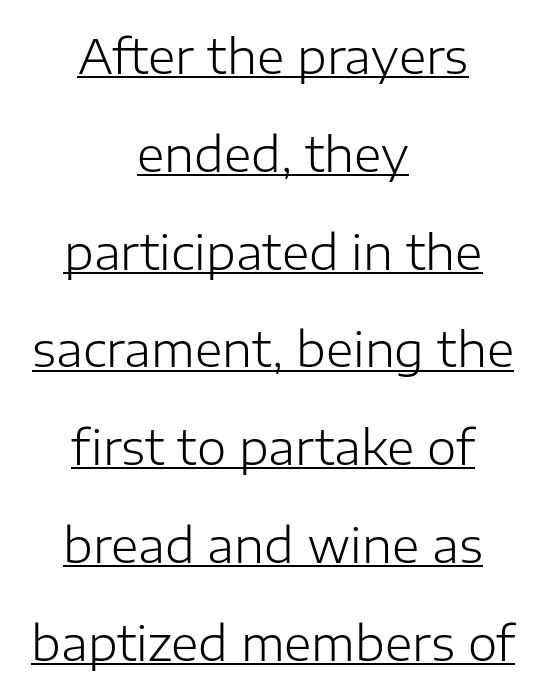
The image shows 47 px light sans-serif type, upright; set centered, loose line spacing (2.08x), normal letter spacing, underlined; low stroke contrast and a medium x-height.
